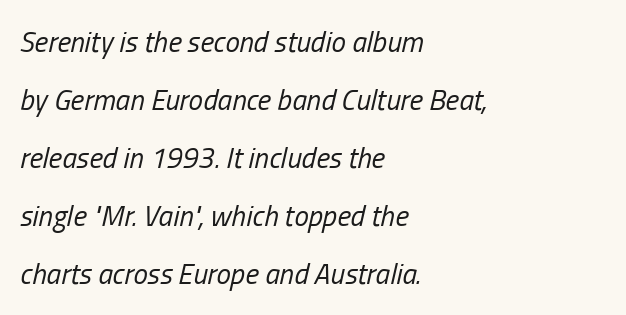
No extra ink here — the face is not bold. A typesetter would call this proportional, since set widths differ per character. The gap between lines stays unmarked. There is no visible air inserted between adjacent glyphs. Students, observe: this is what heavily led, spacious text looks like. The specimen reads as italic at a glance.
